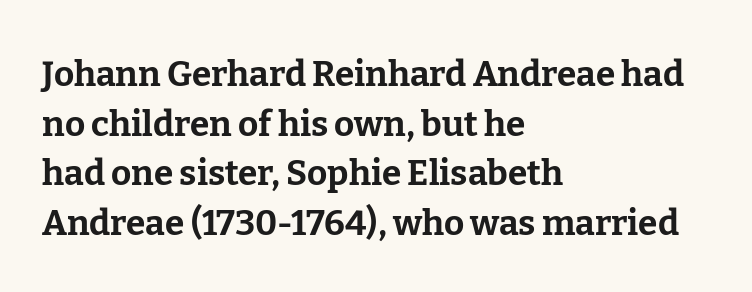
{"serif": "yes", "italic": "no", "bold": "yes", "weight": "bold", "width": "normal", "stroke_contrast": "low", "x_height": "medium", "monospaced": "no", "underline": "no", "align": "left", "line_spacing": "normal", "line_spacing_ratio": 1.42, "letter_spacing": "normal", "letter_spacing_em": 0.0, "glyph_px": 35}
